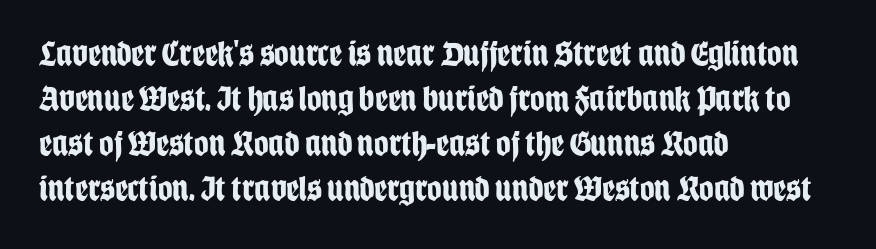
The letters are bold, with thick, heavy strokes. A typesetter would call this proportional, since set widths differ per character. Compared with typical paragraphs, the rows here are spaced about the same. Compared with a centered layout, this one pins lines to the left instead.
